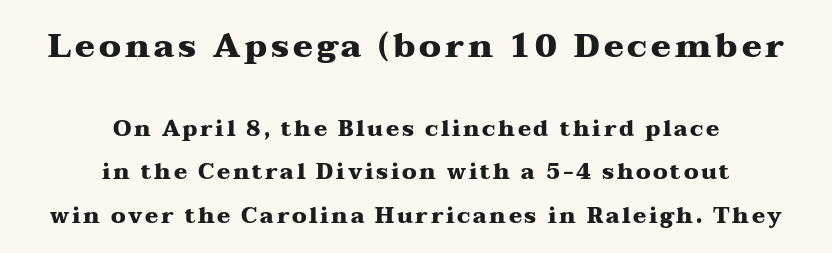
{"serif": "yes", "italic": "no", "bold": "yes", "weight": "heavy", "width": "wide", "stroke_contrast": "medium", "x_height": "medium", "monospaced": "no", "underline": "no", "align": "center", "line_spacing": "loose", "line_spacing_ratio": 1.98, "larger_block": "first", "size_ratio": 1.5, "glyph_px": 33}
